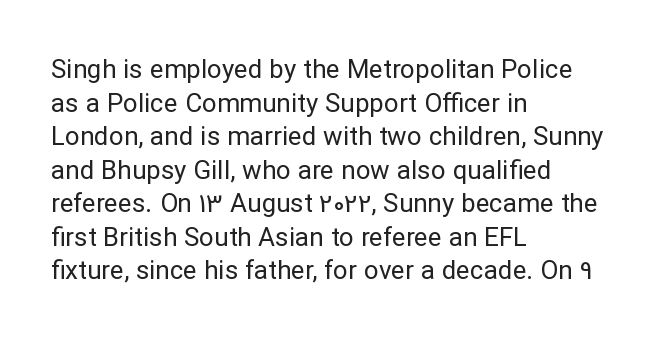
The image shows 26 px text type, upright; set left-aligned, normal line spacing (1.29x), normal letter spacing, not underlined.
